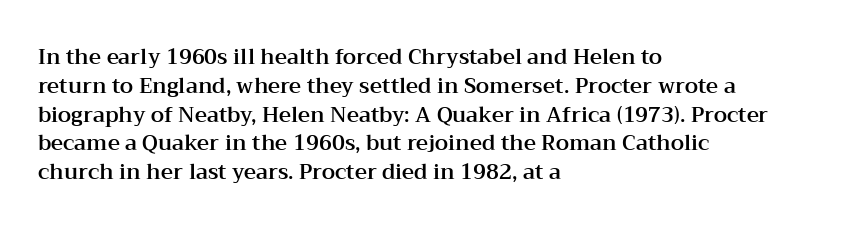
The image shows 21 px text type, upright; set left-aligned, normal line spacing (1.37x), normal letter spacing, not underlined.
